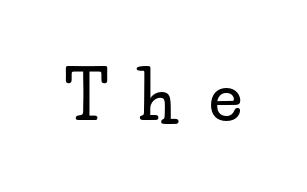
The letterforms stand isolated, each surrounded by extra space. The string is rendered with underlining switched off. Here the designer chose a conventional face with non-uniform glyph widths. The specimen reads as upright at a glance. Classification — serif.
